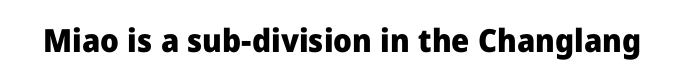
Q: Is the text bold? A: Yes.
Q: Is the text italic (slanted)? A: No, it is upright.
Q: Is the typeface a serif or a sans-serif typeface? A: Sans-serif.
Q: Is the text underlined? A: No.
Q: Is the spacing between letters normal or unusually wide? A: Normal.
Q: Width (condensed, normal, or wide)? A: Normal.
Q: Stroke contrast? A: Low.
Q: x-height? A: Medium.
Q: Monospaced? A: No.
